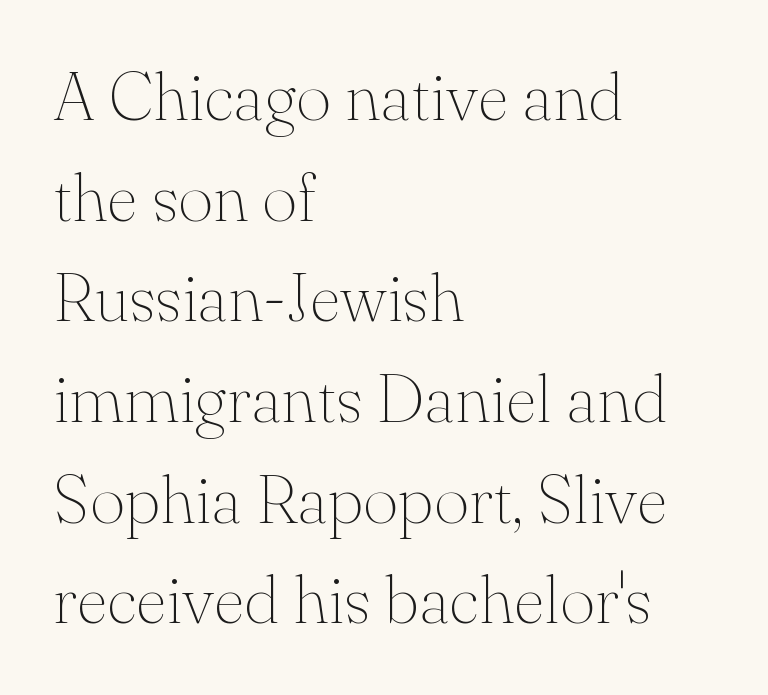
The image shows 68 px thin serif type, upright; set left-aligned, normal line spacing (1.48x), normal letter spacing, not underlined; medium stroke contrast and a small x-height.
